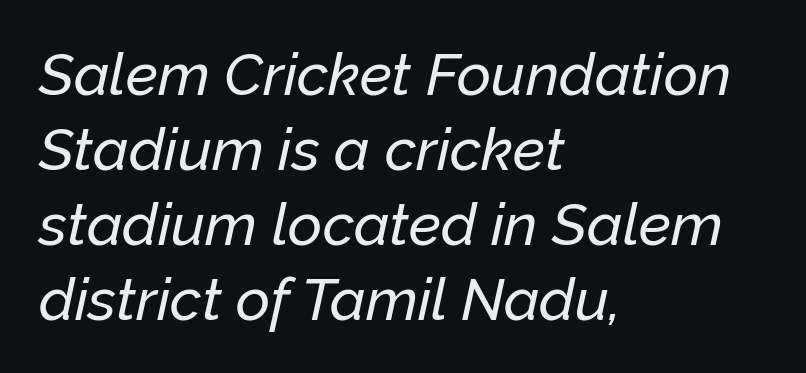
The image shows 59 px text type, italic (leaning right); set left-aligned, normal line spacing (1.27x), normal letter spacing, not underlined; low stroke contrast and a medium x-height.
